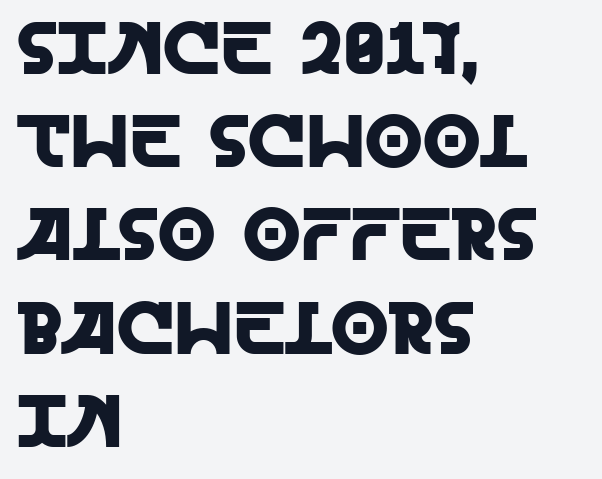
The image shows 74 px sans-serif type, upright; set left-aligned, normal line spacing (1.26x), normal letter spacing, not underlined; a large x-height.
